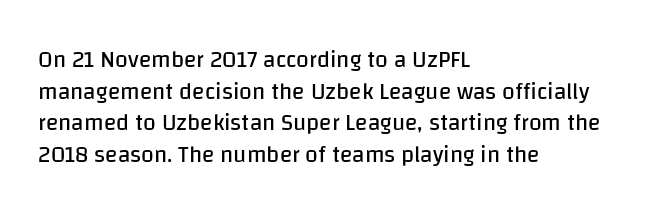
A roman cut, with each character standing at attention. Line spacing here is normal. The text block is weighted toward the left margin, trailing off unevenly rightward. Lines of text with bare space underneath. Nothing unusual about the tracking: characters are spaced as the font intends. A quiet, ordinary-to-light weight characterises the typeface.
